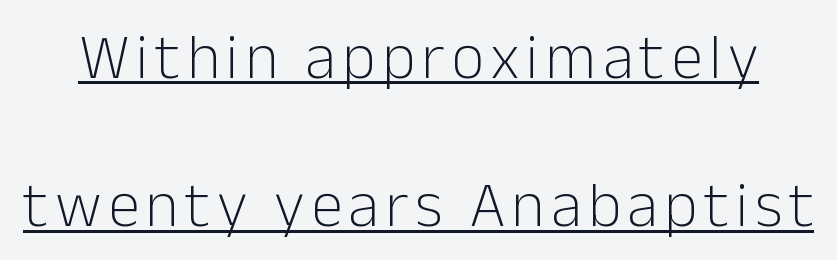
{"serif": "no", "italic": "no", "bold": "no", "weight": "light", "width": "normal", "stroke_contrast": "low", "x_height": "medium", "monospaced": "no", "underline": "yes", "line_spacing": "loose", "line_spacing_ratio": 2.32, "glyph_px": 64}
